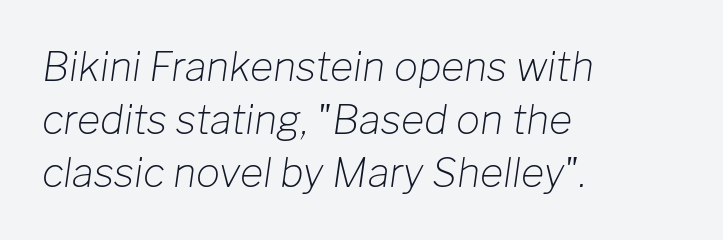
Q: Is the text bold? A: No.
Q: Is the text italic (slanted)? A: Yes, it leans right by about 8 degrees.
Q: Is the text underlined? A: No.
Q: How is the paragraph aligned? A: Left-aligned.
Q: Is the spacing between letters normal or unusually wide? A: Normal.
Q: Is the spacing between lines tight, normal or loose? A: Normal.
Q: Width (condensed, normal, or wide)? A: Normal.
Q: Stroke contrast? A: Low.
Q: x-height? A: Medium.
Q: Monospaced? A: No.
